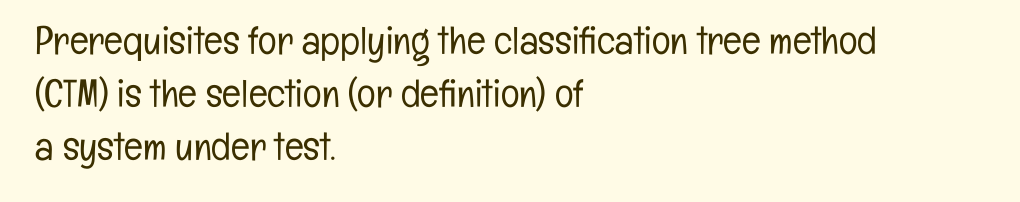
The image shows 39 px light, condensed sans-serif type, upright; set left-aligned, normal line spacing (1.36x), normal letter spacing, not underlined; low stroke contrast and a medium x-height.
